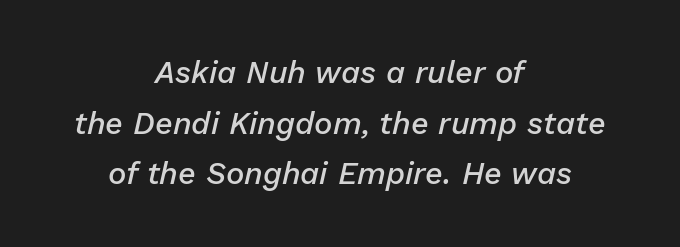
{"italic": "yes", "lean": "right", "slant_degrees": 13, "bold": "semi", "weight": "semibold", "width": "normal", "stroke_contrast": "low", "x_height": "medium", "monospaced": "no", "underline": "no", "align": "center", "line_spacing": "normal", "line_spacing_ratio": 1.63, "letter_spacing": "normal", "letter_spacing_em": 0.0, "glyph_px": 31}
